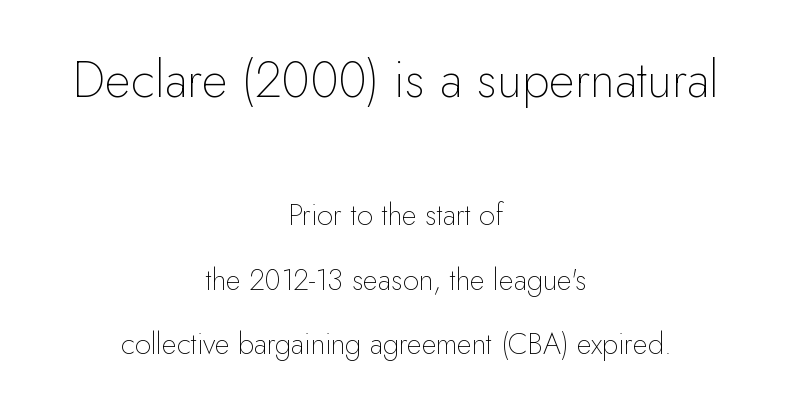
Q: Is the text bold? A: No.
Q: Is the text italic (slanted)? A: No, it is upright.
Q: Is the typeface a serif or a sans-serif typeface? A: Sans-serif.
Q: Is the text underlined? A: No.
Q: How is the paragraph aligned? A: Centered.
Q: Is the spacing between letters normal or unusually wide? A: Normal.
Q: Is the spacing between lines tight, normal or loose? A: Loose.
Q: Which block of text is set in a larger size, the first (top) or the second (bottom)? A: The first (top) one.
Q: Width (condensed, normal, or wide)? A: Normal.
Q: Stroke contrast? A: Low.
Q: x-height? A: Small.
Q: Monospaced? A: No.
